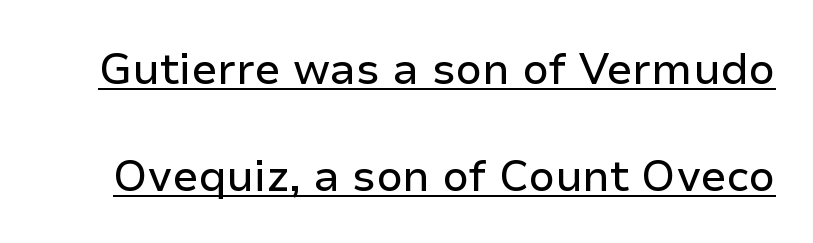
Q: Is the text italic (slanted)? A: No, it is upright.
Q: Is the typeface a serif or a sans-serif typeface? A: Sans-serif.
Q: Is the text underlined? A: Yes.
Q: Is the spacing between letters normal or unusually wide? A: Normal.
Q: Is the spacing between lines tight, normal or loose? A: Loose.
Q: Width (condensed, normal, or wide)? A: Normal.
Q: Stroke contrast? A: Low.
Q: x-height? A: Medium.
Q: Monospaced? A: No.
